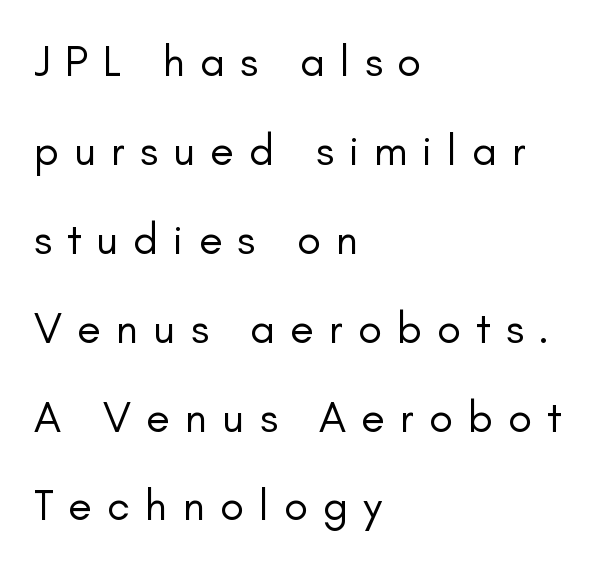
Examine the stroke ends and you'll find no serifs. A great deal of white space separates one row of letters from the next. Leftover space on each line is placed entirely after the last word. Note the varied advance widths — an 'i' is clearly narrower than an 'm'. There is plenty of visible air inserted between adjacent glyphs.
